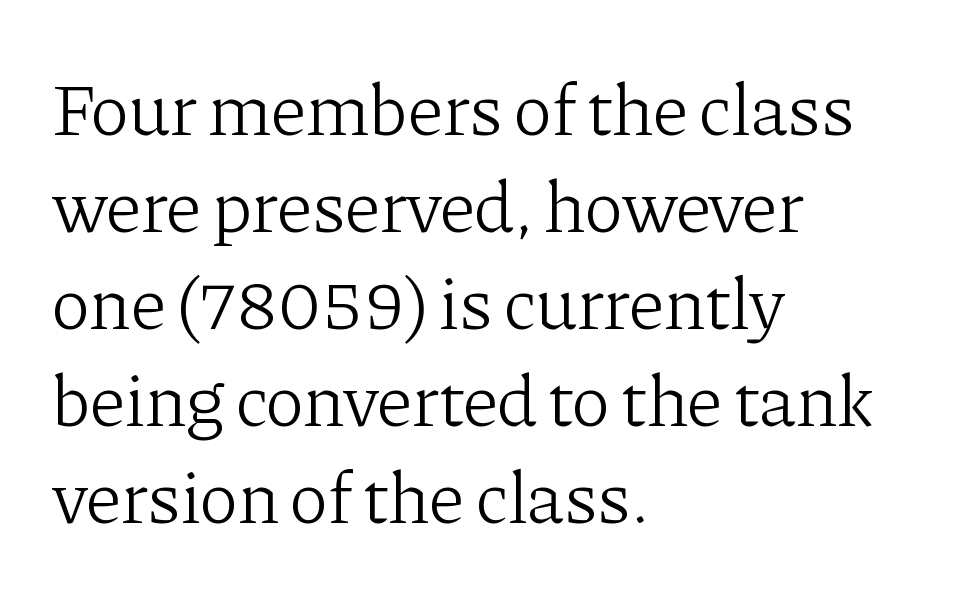
Q: Is the text bold? A: No.
Q: Is the text italic (slanted)? A: No, it is upright.
Q: Is the typeface a serif or a sans-serif typeface? A: Serif.
Q: Is the text underlined? A: No.
Q: How is the paragraph aligned? A: Left-aligned.
Q: Is the spacing between letters normal or unusually wide? A: Normal.
Q: Is the spacing between lines tight, normal or loose? A: Normal.
Q: Width (condensed, normal, or wide)? A: Normal.
Q: Stroke contrast? A: Low.
Q: x-height? A: Medium.
Q: Monospaced? A: No.
